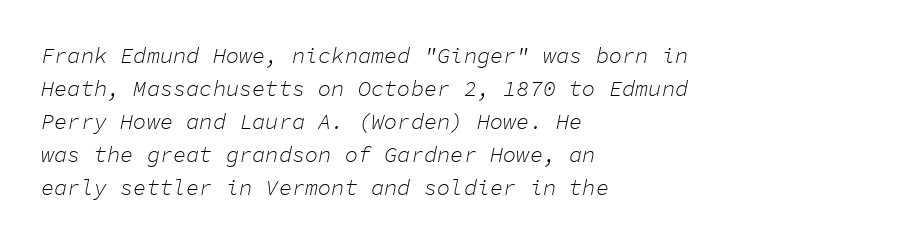
Beneath every word, the page is bare. Designer's note — italics engaged. Unbolded letterforms with no extra heft. Compared with typical paragraphs, the rows here are spaced about the same.
